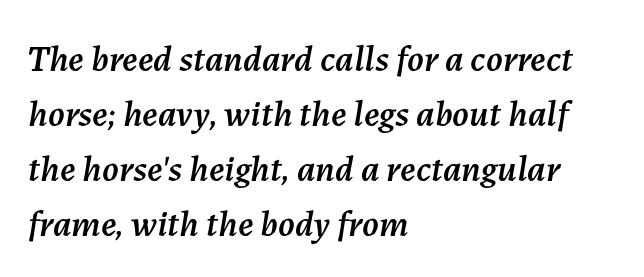
Q: Is the text italic (slanted)? A: Yes, it leans right by about 7 degrees.
Q: Is the text underlined? A: No.
Q: How is the paragraph aligned? A: Left-aligned.
Q: Is the spacing between letters normal or unusually wide? A: Normal.
Q: Is the spacing between lines tight, normal or loose? A: Normal.
Q: Width (condensed, normal, or wide)? A: Normal.
Q: Stroke contrast? A: Medium.
Q: x-height? A: Medium.
Q: Monospaced? A: No.
